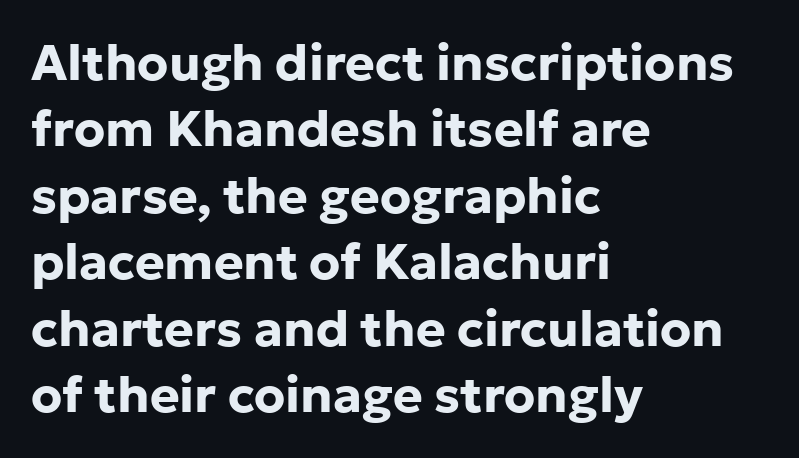
In terms of letterform style, serifs are entirely absent. The area under the type is left untouched. Rendered with straight, roman letterforms. Spacing verdict: proportional, widths tailored to each character. All the whitespace from short lines collects on the right. Nobody touched the tracking dial on this one.
